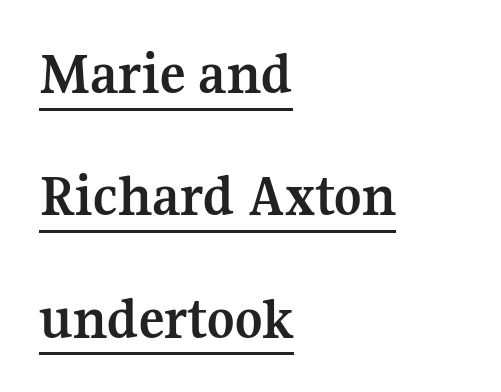
{"serif": "yes", "italic": "no", "bold": "yes", "weight": "semibold", "width": "normal", "stroke_contrast": "medium", "x_height": "medium", "monospaced": "no", "underline": "yes", "align": "left", "line_spacing": "loose", "line_spacing_ratio": 2.04, "letter_spacing": "normal", "letter_spacing_em": 0.0, "glyph_px": 60}
